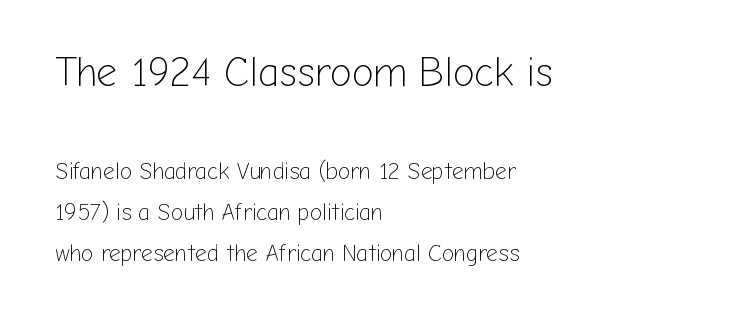
Does the copy run flush right? No — it runs flush left. You could not count columns in this text — the font is proportionally spaced. Nobody touched the tracking dial on this one. Heft: none added — not bold. Type without underlining. Whoever set this made the first block the dominant, larger element.
